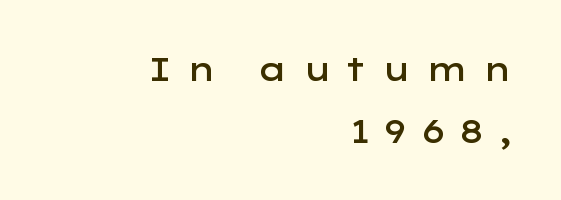
{"serif": "no", "italic": "no", "bold": "semi", "weight": "semibold", "width": "wide", "stroke_contrast": "low", "x_height": "medium", "monospaced": "no", "underline": "no", "align": "right", "line_spacing_ratio": 1.87, "letter_spacing": "wide", "letter_spacing_em": 0.4, "glyph_px": 33}
